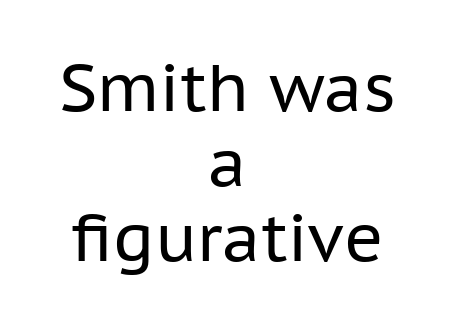
{"serif": "no", "italic": "no", "bold": "no", "weight": "regular", "width": "normal", "stroke_contrast": "low", "x_height": "medium", "monospaced": "no", "underline": "no", "align": "center", "line_spacing": "tight", "line_spacing_ratio": 1.14, "letter_spacing": "normal", "letter_spacing_em": 0.0, "glyph_px": 66}
